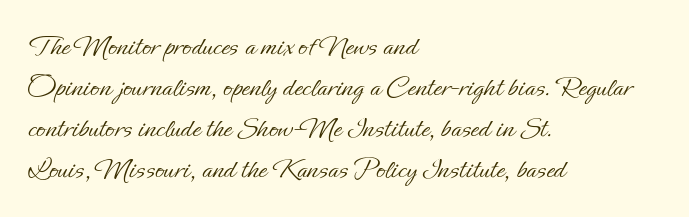
The image shows 30 px light type; set left-aligned, normal line spacing (1.37x), normal letter spacing, not underlined; low stroke contrast and a small x-height.
